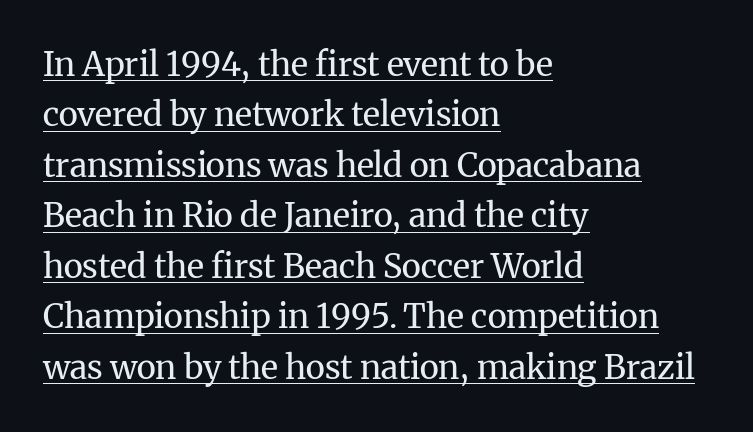
{"serif": "yes", "italic": "no", "bold": "no", "weight": "regular", "width": "normal", "stroke_contrast": "medium", "x_height": "medium", "monospaced": "no", "underline": "yes", "align": "left", "line_spacing": "normal", "line_spacing_ratio": 1.53, "letter_spacing": "normal", "letter_spacing_em": 0.0, "glyph_px": 33}
